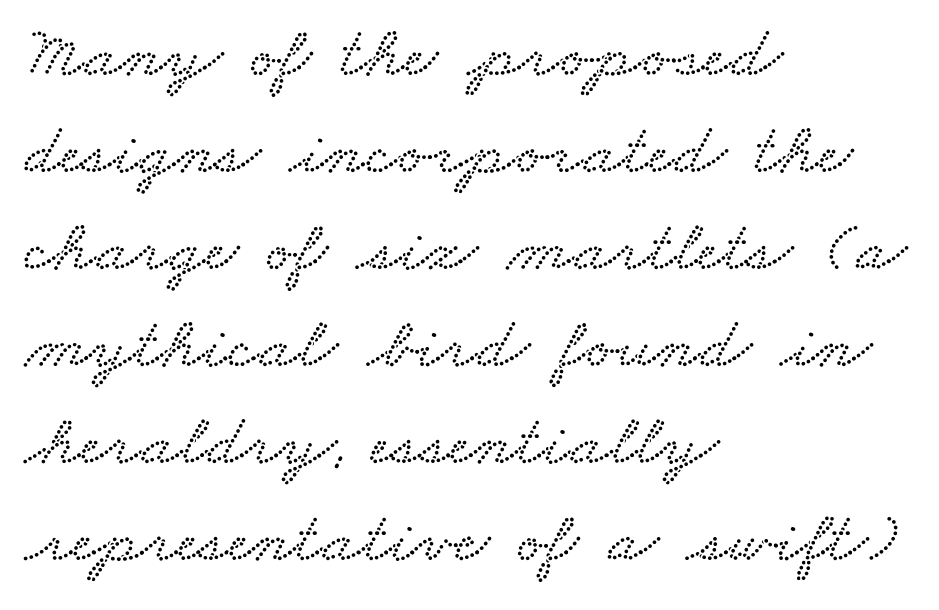
{"width": "wide", "stroke_contrast": "low", "x_height": "small", "monospaced": "no", "underline": "no", "align": "left", "line_spacing": "normal", "line_spacing_ratio": 1.33, "letter_spacing": "normal", "letter_spacing_em": 0.0, "glyph_px": 73}
